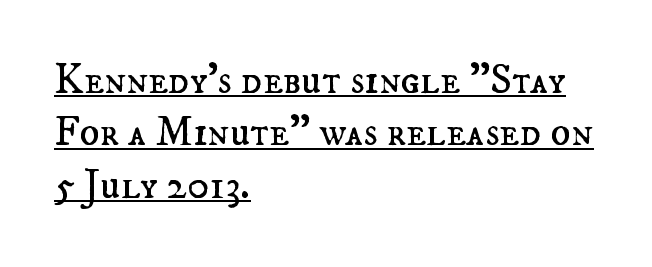
Q: Is the text bold? A: No.
Q: Is the text italic (slanted)? A: No, it is upright.
Q: Is the text underlined? A: Yes.
Q: How is the paragraph aligned? A: Left-aligned.
Q: Is the spacing between letters normal or unusually wide? A: Normal.
Q: Is the spacing between lines tight, normal or loose? A: Normal.
Q: Width (condensed, normal, or wide)? A: Normal.
Q: Stroke contrast? A: Medium.
Q: x-height? A: Small.
Q: Monospaced? A: No.
